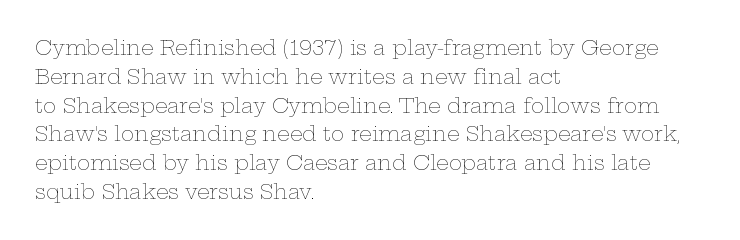
Vertical strokes here are truly vertical. The typesetting does not lean heavy: it is not bold. These lines keep a tight, regular rhythm from letter to letter. Anything drawn beneath the words? Only blank space. The designer left line spacing at the default. Caption: multi-line text, flush left, ragged right.
